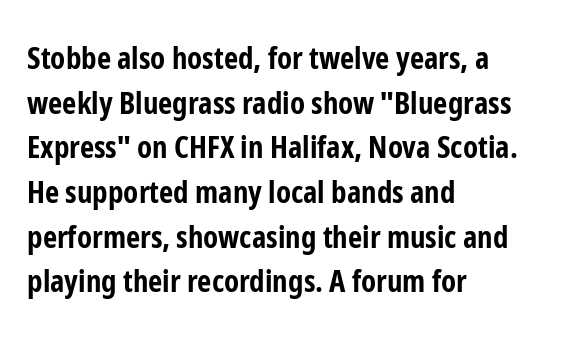
The line-height multiplier appears to be the usual default. Casual observation: everything's shoved over to the left. Nothing sits at the stroke ends, so this counts as sans-serif. The strip under each line holds only bare page.
